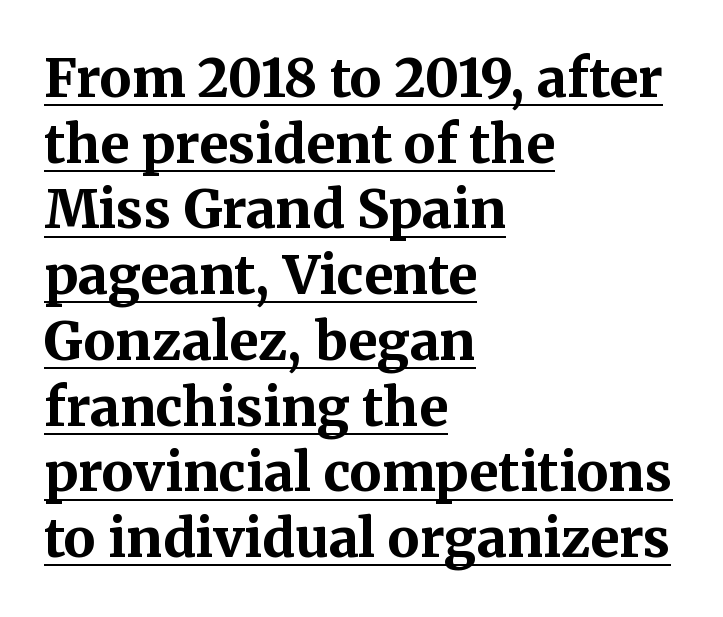
The typeface chosen for these lines features serifs. Left-aligned paragraph, ragged on the right. This sample uses plain, unmodified letter spacing. Compared with undecorated copy, this sample adds a rule below the words. When letters stand straight like this, we call the style roman or upright.
